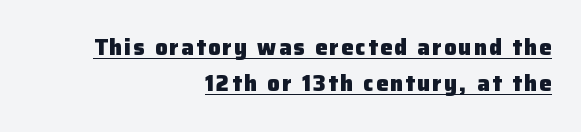
{"italic": "no", "bold": "yes", "underline": "yes", "align": "right", "line_spacing": "normal", "line_spacing_ratio": 1.65, "glyph_px": 22}
